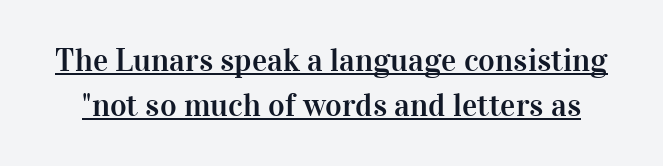
Q: Is the text italic (slanted)? A: No, it is upright.
Q: Is the typeface a serif or a sans-serif typeface? A: Serif.
Q: Is the text underlined? A: Yes.
Q: Is the spacing between letters normal or unusually wide? A: Normal.
Q: Is the spacing between lines tight, normal or loose? A: Normal.
Q: Width (condensed, normal, or wide)? A: Normal.
Q: Stroke contrast? A: High.
Q: x-height? A: Medium.
Q: Monospaced? A: No.
